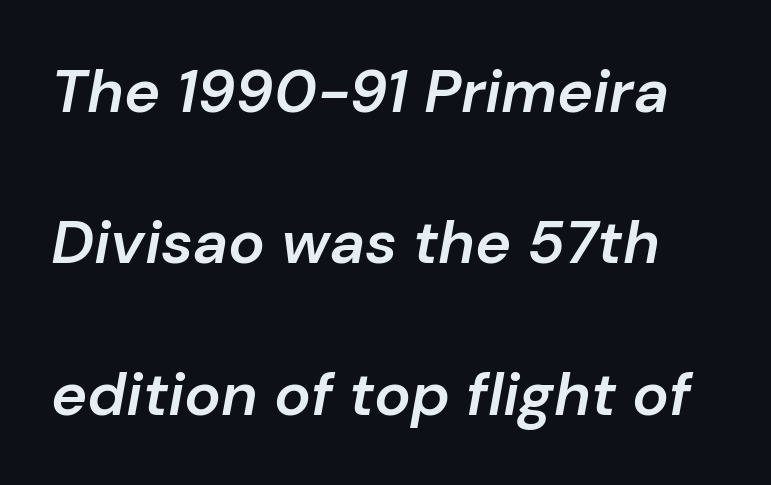
{"italic": "yes", "lean": "right", "slant_degrees": 10, "bold": "semi", "weight": "semibold", "width": "normal", "stroke_contrast": "low", "x_height": "medium", "monospaced": "no", "underline": "no", "line_spacing": "loose", "line_spacing_ratio": 2.48, "letter_spacing": "normal", "letter_spacing_em": 0.0, "glyph_px": 61}
